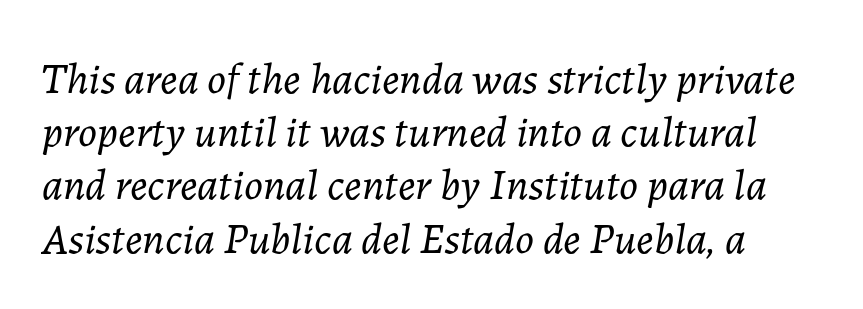
Students, note that the glyphs here touch the page at normal intervals. Anything drawn beneath the words? Only blank space. These lines are rendered in a variable-pitch font. Is this a heavy cut? Hardly; it is regular or lighter. The typography opts for an oblique posture over an upright one.
